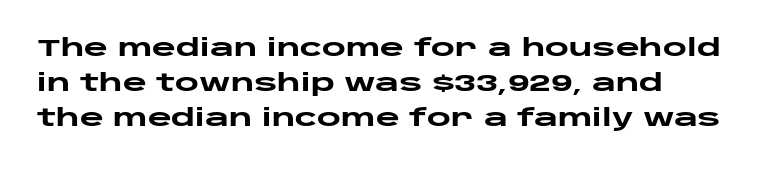
A normal amount of white space separates one row of letters from the next. The lines in this sample share a left origin and differ only in where they stop. Characters follow at the spacing the type designer built in. In terms of weight, the rendering is a true, heavy bold.
